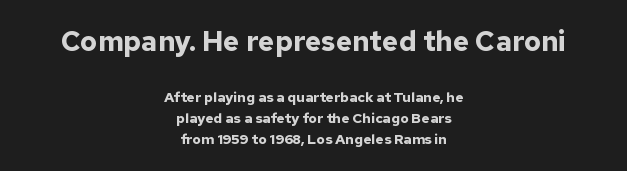
{"serif": "no", "italic": "no", "bold": "yes", "weight": "bold", "width": "normal", "stroke_contrast": "low", "x_height": "medium", "monospaced": "no", "underline": "no", "align": "center", "line_spacing": "normal", "line_spacing_ratio": 1.51, "letter_spacing": "normal", "letter_spacing_em": 0.0, "larger_block": "first", "size_ratio": 2.0, "glyph_px": 28}
